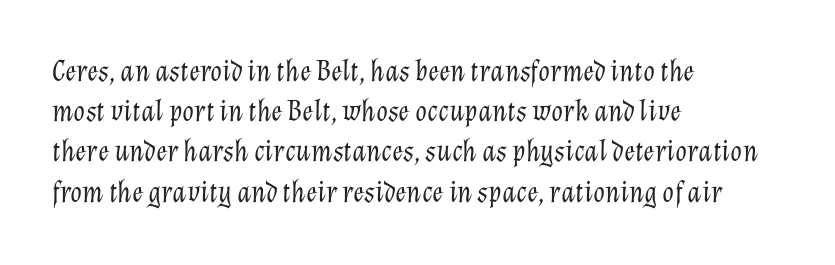
The image shows 30 px light type, italic (leaning right); set left-aligned, normal line spacing (1.34x), normal letter spacing, not underlined; low stroke contrast and a medium x-height.
